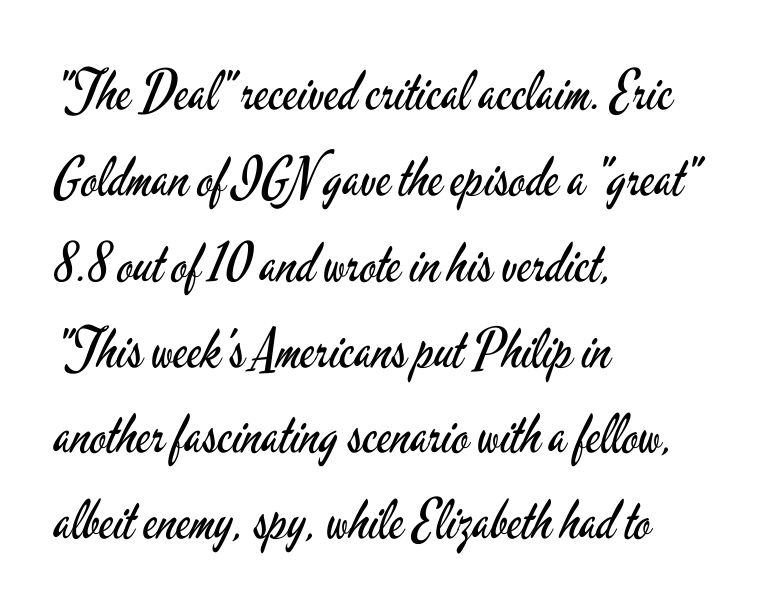
Q: Is the text bold? A: No.
Q: Is the text italic (slanted)? A: Yes.
Q: Is the typeface a serif or a sans-serif typeface? A: Sans-serif.
Q: Is the text underlined? A: No.
Q: How is the paragraph aligned? A: Left-aligned.
Q: Is the spacing between letters normal or unusually wide? A: Normal.
Q: Is the spacing between lines tight, normal or loose? A: Normal.
Q: Width (condensed, normal, or wide)? A: Condensed.
Q: Stroke contrast? A: Low.
Q: x-height? A: Small.
Q: Monospaced? A: No.
